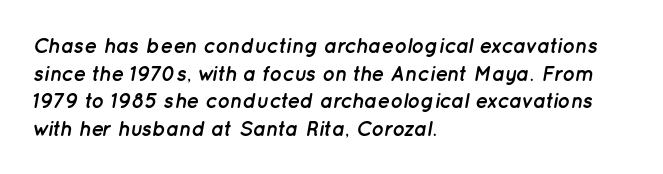
Q: Is the text bold? A: Yes.
Q: Is the text italic (slanted)? A: Yes, it leans right by about 12 degrees.
Q: Is the text underlined? A: No.
Q: How is the paragraph aligned? A: Left-aligned.
Q: Is the spacing between letters normal or unusually wide? A: Normal.
Q: Is the spacing between lines tight, normal or loose? A: Normal.
